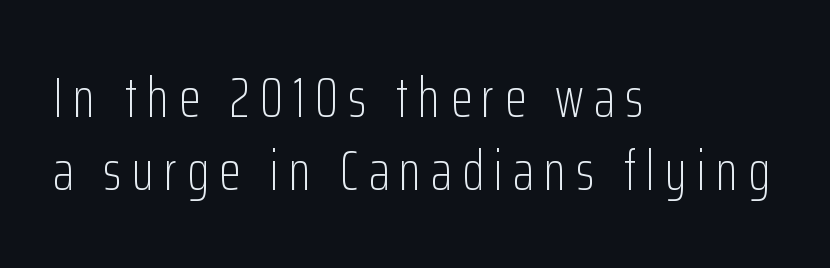
{"serif": "no", "italic": "no", "bold": "no", "weight": "light", "width": "condensed", "stroke_contrast": "low", "x_height": "medium", "monospaced": "no", "underline": "no", "align": "left", "line_spacing": "normal", "line_spacing_ratio": 1.3, "glyph_px": 56}
